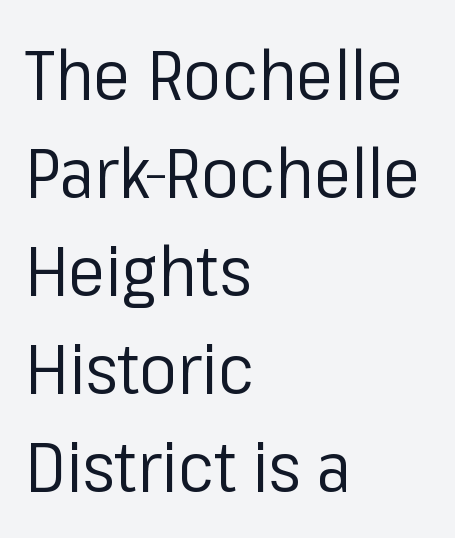
The image shows 70 px regular-weight sans-serif type, upright; set left-aligned, normal line spacing (1.4x), normal letter spacing, not underlined; low stroke contrast and a medium x-height.
